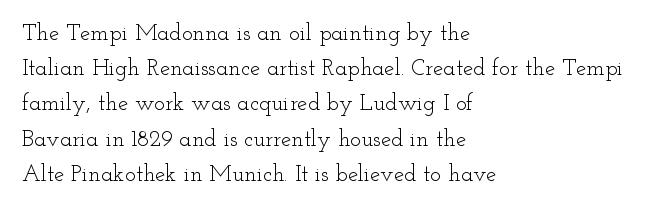
Q: Is the text bold? A: No.
Q: Is the text italic (slanted)? A: No, it is upright.
Q: Is the text underlined? A: No.
Q: How is the paragraph aligned? A: Left-aligned.
Q: Is the spacing between letters normal or unusually wide? A: Normal.
Q: Is the spacing between lines tight, normal or loose? A: Normal.
